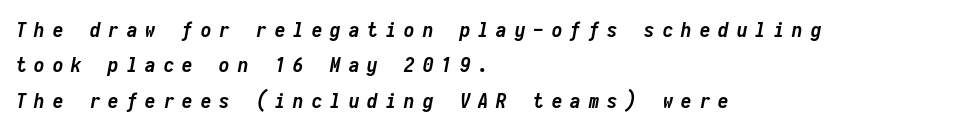
Q: Is the text bold? A: Yes.
Q: Is the text italic (slanted)? A: Yes, it leans right by about 10 degrees.
Q: Is the text underlined? A: No.
Q: How is the paragraph aligned? A: Left-aligned.
Q: Is the spacing between letters normal or unusually wide? A: Unusually wide.
Q: Is the spacing between lines tight, normal or loose? A: Normal.
